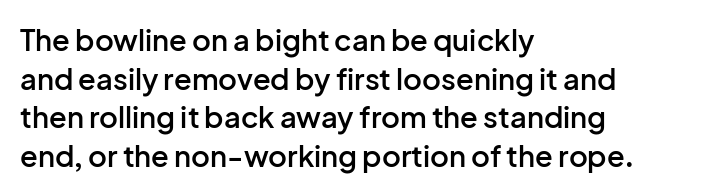
Posture: straight, roman, zero tilt. Quick note: underline off. Line starts are locked; line ends wander. Caption: standard tracking, unaltered.
